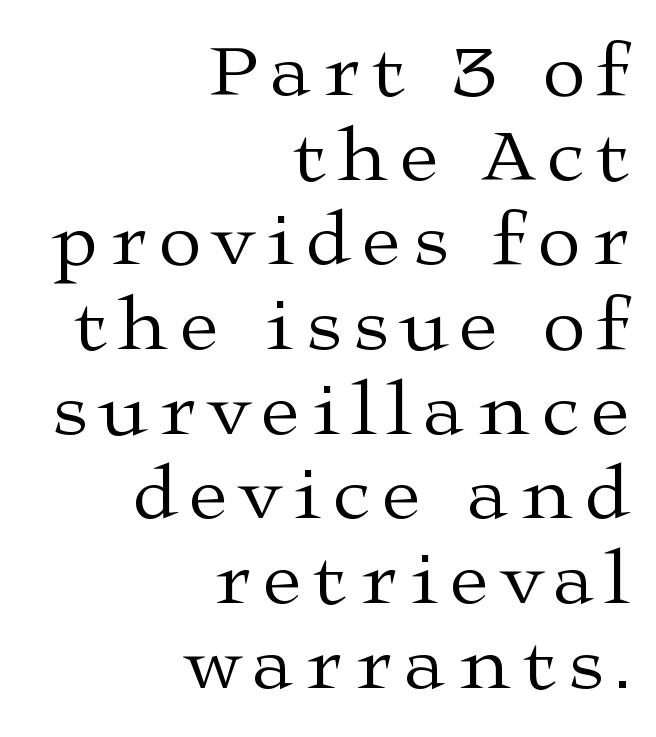
The type family on display is of the serif kind. Does the copy run flush right? Yes — the right margin is perfectly even. Descenders are the only things crossing below the line. Designer's note — italics off, roman on.
